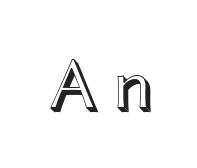
Proportional: the letters do not fall into vertical columns. This is the regular roman posture of the typeface. Underlining? Definitely not there.
